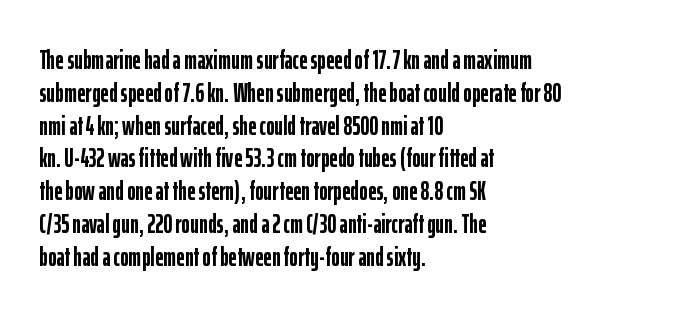
{"italic": "no", "bold": "yes", "underline": "no", "align": "left", "line_spacing": "normal", "line_spacing_ratio": 1.26, "letter_spacing": "normal", "letter_spacing_em": 0.0, "glyph_px": 26}
